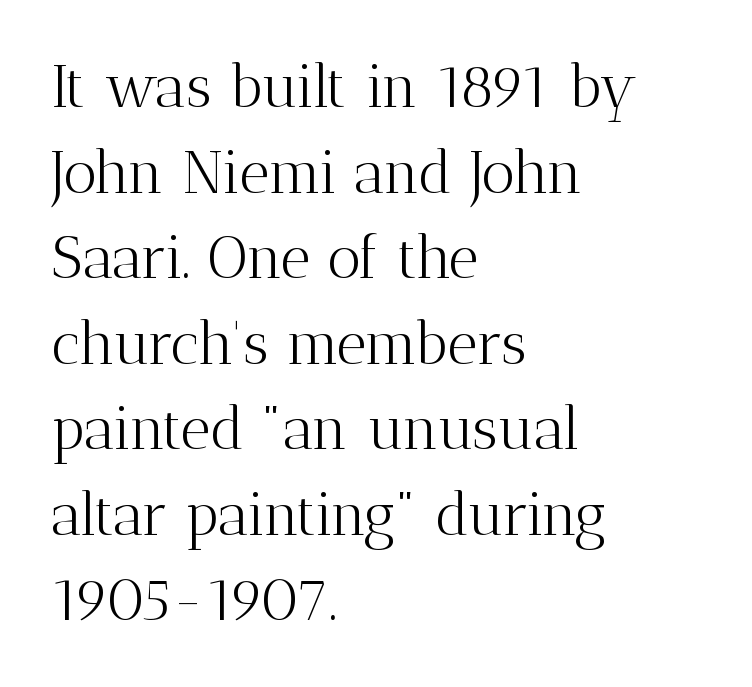
The image shows 59 px light serif type, upright; set left-aligned, normal line spacing (1.45x), normal letter spacing, not underlined; medium stroke contrast and a medium x-height.
